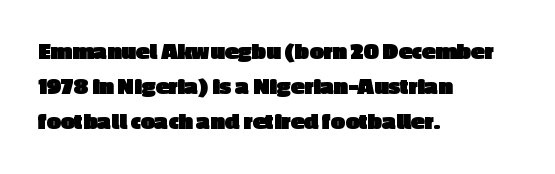
Nope, not italic — everything's standing straight. Regular leading. Teacher's note: observe the even left margin — that is flush-left alignment. The space beneath each line is pristine and unruled. Glyph-to-glyph distance matches everyday printed text.
